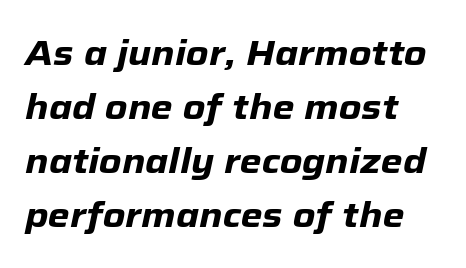
{"italic": "yes", "lean": "right", "slant_degrees": 12, "bold": "yes", "weight": "heavy", "width": "normal", "stroke_contrast": "low", "x_height": "medium", "monospaced": "no", "underline": "no", "align": "left", "line_spacing": "normal", "line_spacing_ratio": 1.54, "letter_spacing": "normal", "letter_spacing_em": 0.0, "glyph_px": 35}
